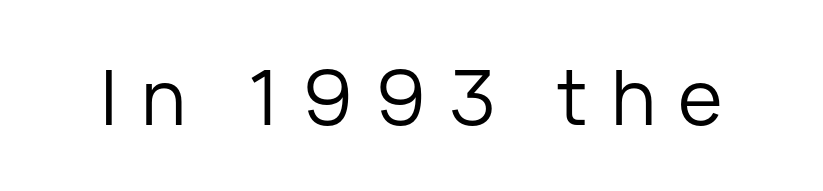
Q: Is the text bold? A: No.
Q: Is the text italic (slanted)? A: No, it is upright.
Q: Is the typeface a serif or a sans-serif typeface? A: Sans-serif.
Q: Is the text underlined? A: No.
Q: Is the spacing between letters normal or unusually wide? A: Unusually wide.
Q: Width (condensed, normal, or wide)? A: Normal.
Q: Stroke contrast? A: Low.
Q: x-height? A: Medium.
Q: Monospaced? A: No.
